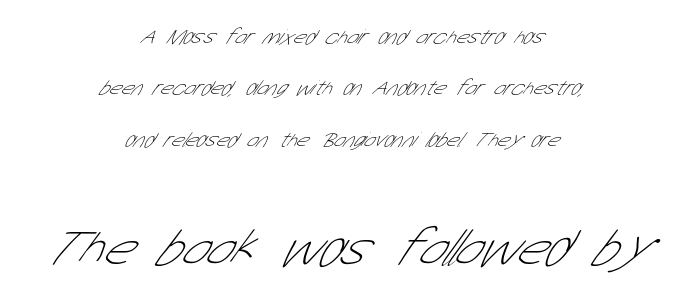
Q: Is the text bold? A: No.
Q: Is the typeface a serif or a sans-serif typeface? A: Sans-serif.
Q: Is the text underlined? A: No.
Q: How is the paragraph aligned? A: Centered.
Q: Is the spacing between letters normal or unusually wide? A: Normal.
Q: Is the spacing between lines tight, normal or loose? A: Loose.
Q: Which block of text is set in a larger size, the first (top) or the second (bottom)? A: The second (bottom) one.
Q: Width (condensed, normal, or wide)? A: Condensed.
Q: Stroke contrast? A: Low.
Q: x-height? A: Medium.
Q: Monospaced? A: No.
